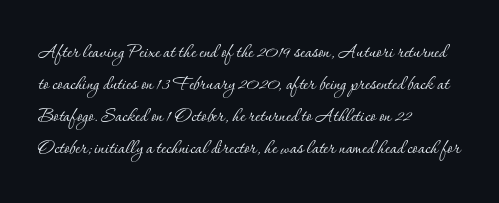
Q: Is the text bold? A: No.
Q: Is the text italic (slanted)? A: Yes.
Q: Is the text underlined? A: No.
Q: How is the paragraph aligned? A: Left-aligned.
Q: Is the spacing between letters normal or unusually wide? A: Normal.
Q: Is the spacing between lines tight, normal or loose? A: Normal.
